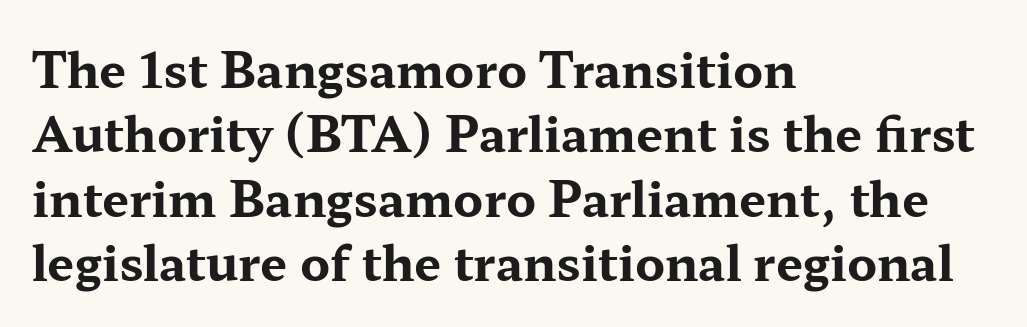
The foot of each line stays bare and open. These lines were composed using upright roman letters. Strokes here are thick enough to call this a true bold. These lines sit exactly where default settings would place them. These lines keep a tight, regular rhythm from letter to letter. Is this a fixed-width face? No — the glyphs have proportional, varying widths.
